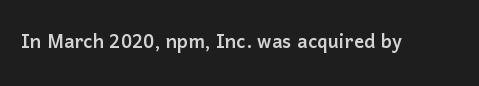
If you drew a line through each stem, it would be perfectly vertical. Characters follow at the spacing the type designer built in. The words here are not underlined.
